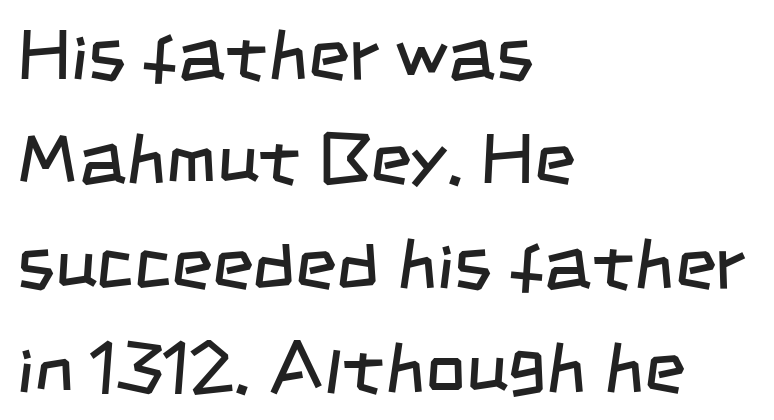
The image shows 71 px regular-weight, condensed sans-serif type; set left-aligned, normal line spacing (1.47x), normal letter spacing, not underlined; low stroke contrast and a large x-height.
